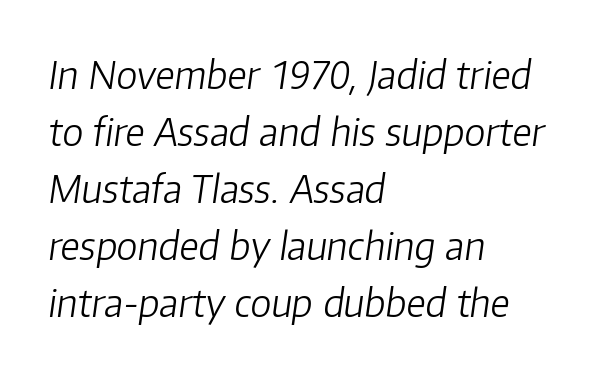
{"italic": "yes", "lean": "right", "slant_degrees": 8, "bold": "no", "weight": "light", "width": "normal", "stroke_contrast": "low", "x_height": "medium", "monospaced": "no", "underline": "no", "align": "left", "line_spacing": "normal", "line_spacing_ratio": 1.5, "letter_spacing": "normal", "letter_spacing_em": 0.0, "glyph_px": 38}
